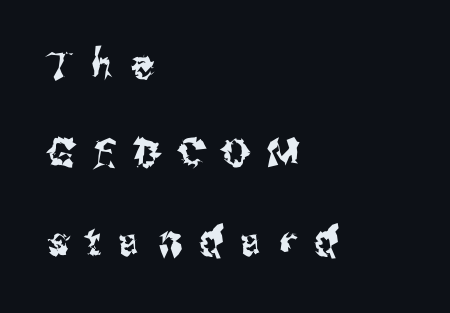
Letter spacing: wide. Airy leading. Casual observation: everything's shoved over to the left. Rendered with straight, roman letterforms. The face used here is a sans, in the tradition of grotesques and geometrics.
